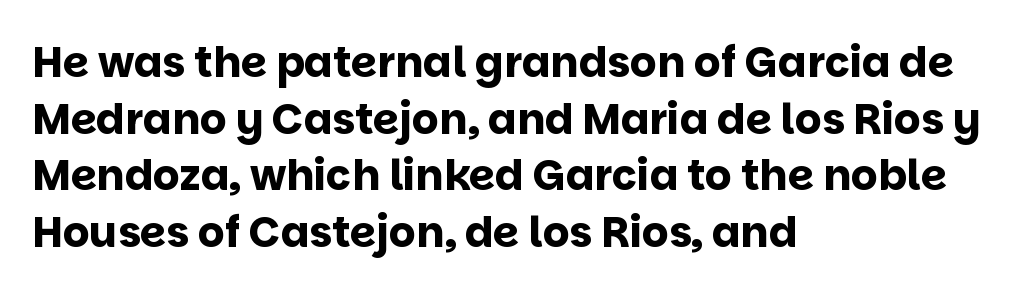
The image shows 42 px bold sans-serif type, upright; set left-aligned, normal line spacing (1.35x), normal letter spacing, not underlined; low stroke contrast and a large x-height.
